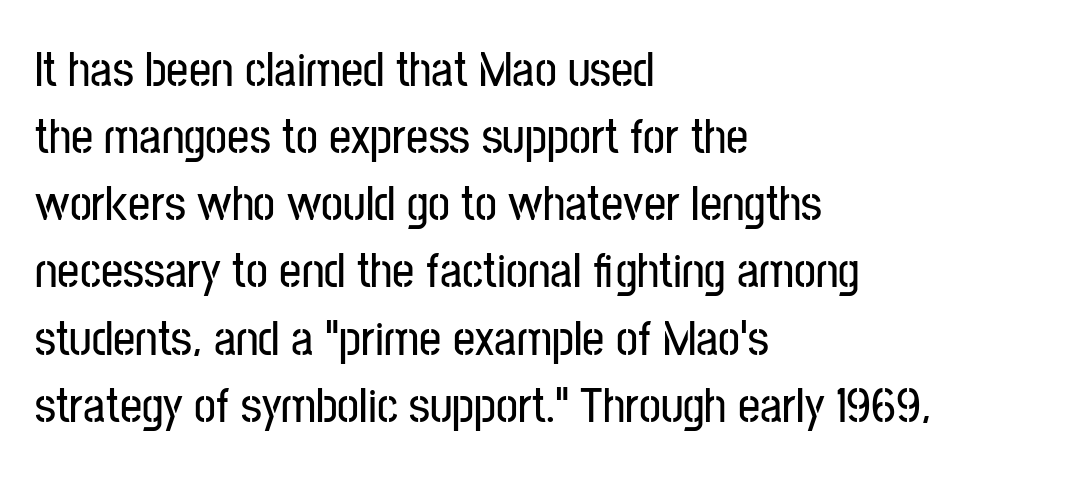
{"serif": "no", "italic": "no", "width": "condensed", "stroke_contrast": "low", "x_height": "medium", "monospaced": "no", "underline": "no", "align": "left", "line_spacing": "normal", "line_spacing_ratio": 1.37, "letter_spacing": "normal", "letter_spacing_em": 0.0, "glyph_px": 49}
